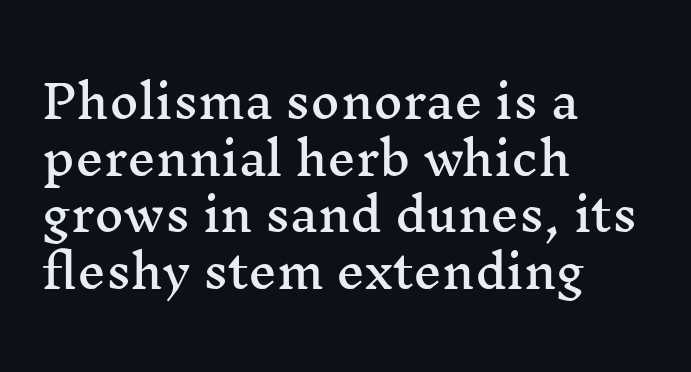
{"serif": "yes", "italic": "no", "width": "wide", "stroke_contrast": "medium", "x_height": "medium", "monospaced": "no", "underline": "no", "align": "left", "line_spacing": "normal", "line_spacing_ratio": 1.26, "letter_spacing": "normal", "letter_spacing_em": 0.0, "glyph_px": 45}
